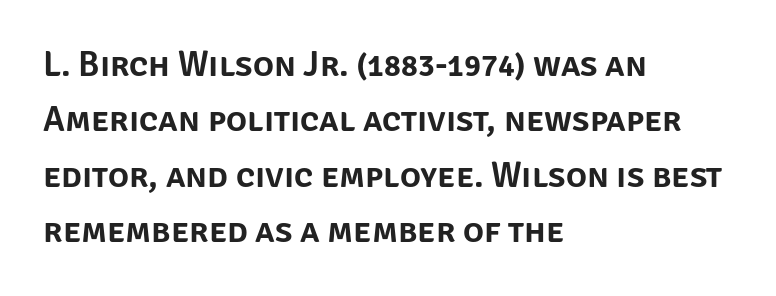
{"serif": "no", "italic": "no", "width": "normal", "stroke_contrast": "low", "x_height": "large", "monospaced": "no", "underline": "no", "align": "left", "line_spacing": "normal", "line_spacing_ratio": 1.58, "letter_spacing": "normal", "letter_spacing_em": 0.0, "glyph_px": 35}
